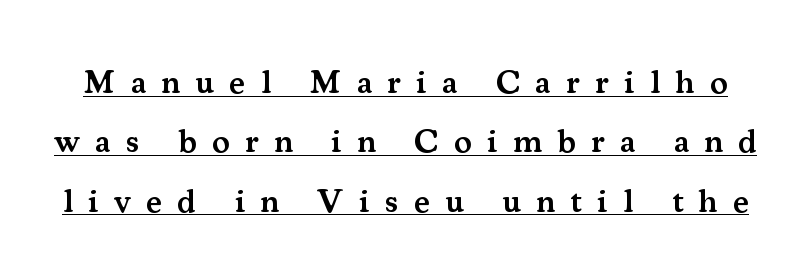
Q: Is the text bold? A: Semi-bold.
Q: Is the text italic (slanted)? A: No, it is upright.
Q: Is the typeface a serif or a sans-serif typeface? A: Serif.
Q: Is the text underlined? A: Yes.
Q: Is the spacing between letters normal or unusually wide? A: Unusually wide.
Q: Width (condensed, normal, or wide)? A: Normal.
Q: Stroke contrast? A: Medium.
Q: x-height? A: Small.
Q: Monospaced? A: No.
